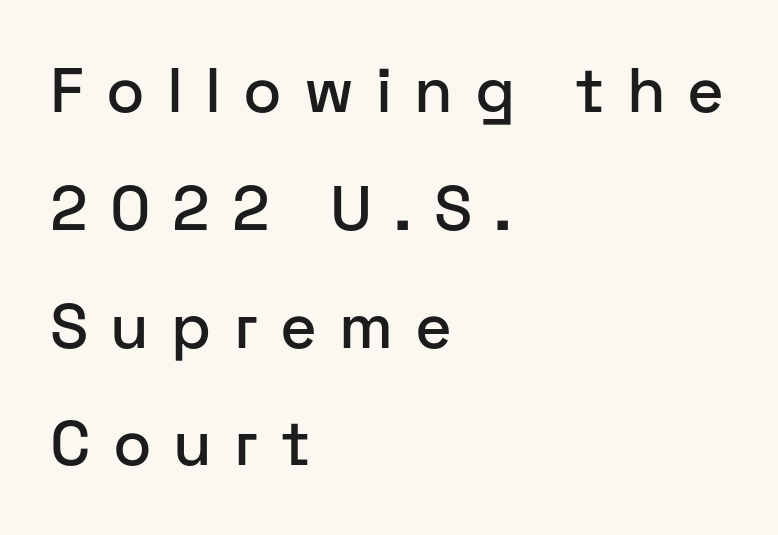
The image shows 63 px sans-serif type, upright; set left-aligned, line spacing 1.87x, unusually wide letter spacing (+0.35 em), not underlined; low stroke contrast and a medium x-height.
